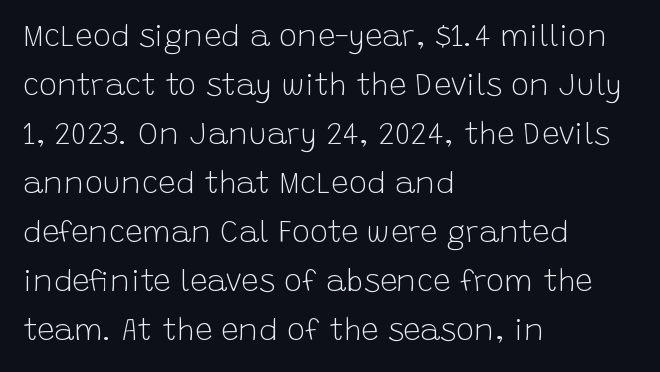
The image shows 31 px light sans-serif type, upright; set left-aligned, normal line spacing (1.58x), normal letter spacing, not underlined; low stroke contrast and a large x-height.
